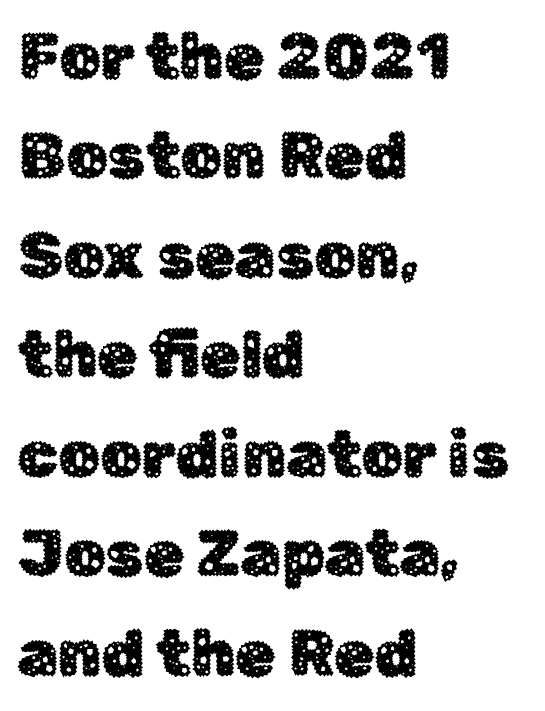
Look at the bottom of the vertical strokes: they stop flat, with no serifs. Does extra space separate the letters? No, they use regular spacing. The letters advance in unequal steps, a hallmark of proportional type. Compared with a centered layout, this one pins lines to the left instead. One glance says typical: line gaps are just what's usual. Glance below the letters and you will spot only blank space.
